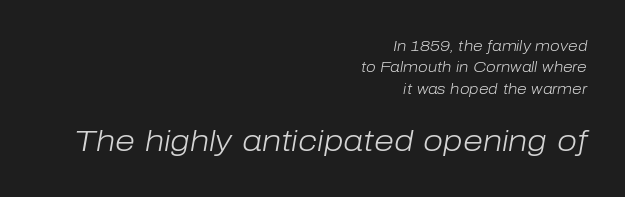
Q: Is the text bold? A: No.
Q: Is the text italic (slanted)? A: Yes, it leans right by about 10 degrees.
Q: Is the text underlined? A: No.
Q: How is the paragraph aligned? A: Right-aligned.
Q: Is the spacing between letters normal or unusually wide? A: Normal.
Q: Is the spacing between lines tight, normal or loose? A: Normal.
Q: Which block of text is set in a larger size, the first (top) or the second (bottom)? A: The second (bottom) one.
Q: Width (condensed, normal, or wide)? A: Normal.
Q: Stroke contrast? A: Low.
Q: x-height? A: Medium.
Q: Monospaced? A: No.
